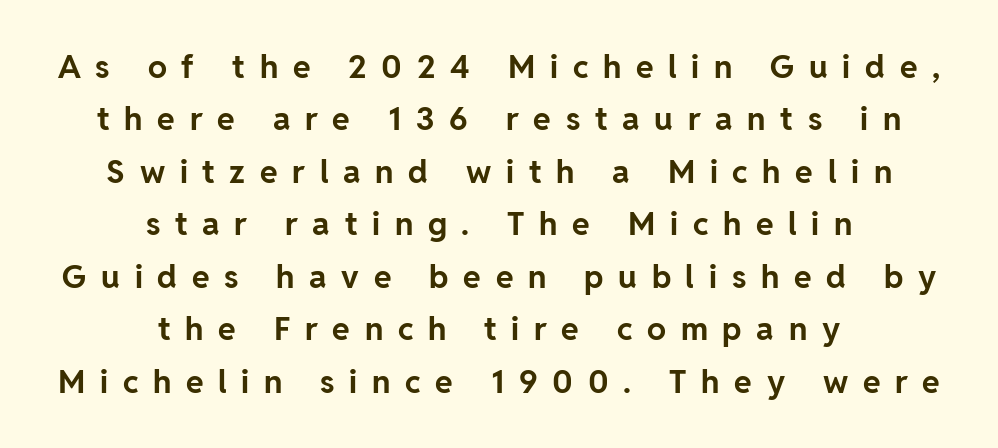
The axis of the letterforms is exactly vertical. I'd call this a sans setting — the letters go barefoot. Glance below the letters and you will spot only blank space. This sample keeps an unexceptional amount of space between lines. Students, this is bold: see how much ink each stroke carries.
